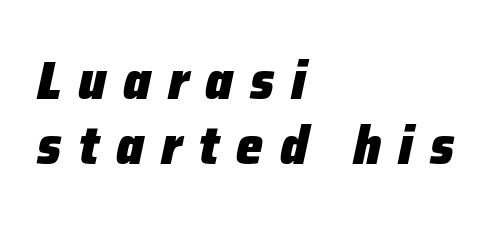
The image shows 54 px heavy type, italic (leaning right); set left-aligned, line spacing 1.2x, unusually wide letter spacing (+0.31 em), not underlined; low stroke contrast and a medium x-height.
